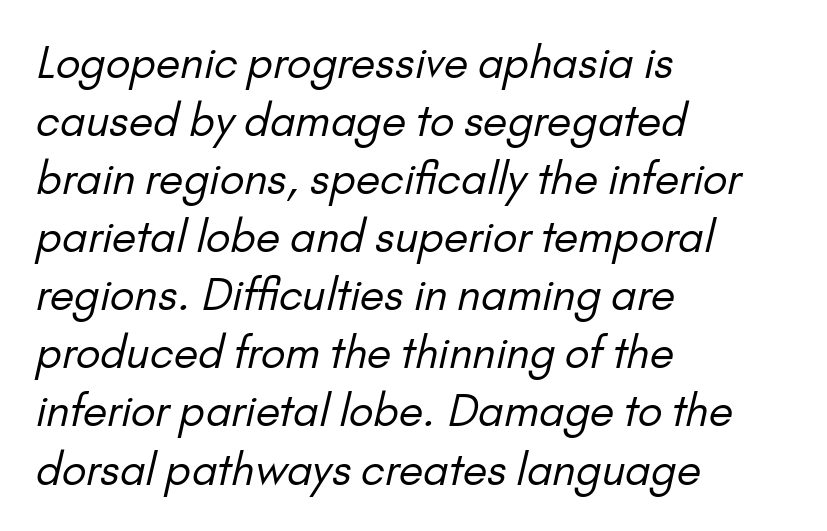
Q: Is the text bold? A: No.
Q: Is the typeface a serif or a sans-serif typeface? A: Sans-serif.
Q: Is the text underlined? A: No.
Q: How is the paragraph aligned? A: Left-aligned.
Q: Is the spacing between letters normal or unusually wide? A: Normal.
Q: Is the spacing between lines tight, normal or loose? A: Normal.
Q: Width (condensed, normal, or wide)? A: Normal.
Q: Stroke contrast? A: Low.
Q: x-height? A: Small.
Q: Monospaced? A: No.
